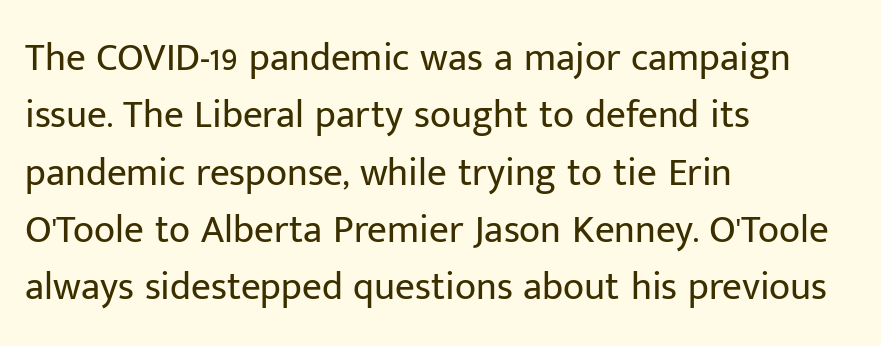
{"serif": "no", "italic": "no", "bold": "no", "weight": "regular", "width": "normal", "stroke_contrast": "low", "x_height": "medium", "monospaced": "no", "underline": "no", "align": "left", "line_spacing": "normal", "line_spacing_ratio": 1.47, "letter_spacing": "normal", "letter_spacing_em": 0.0, "glyph_px": 39}
